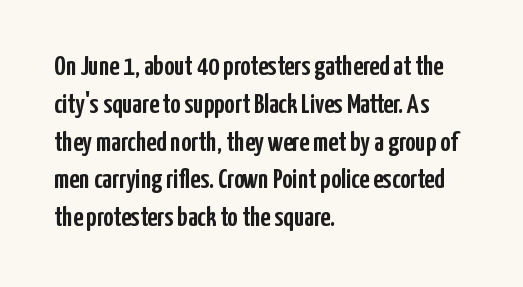
Q: Is the text italic (slanted)? A: No, it is upright.
Q: Is the typeface a serif or a sans-serif typeface? A: Sans-serif.
Q: Is the text underlined? A: No.
Q: How is the paragraph aligned? A: Left-aligned.
Q: Is the spacing between letters normal or unusually wide? A: Normal.
Q: Is the spacing between lines tight, normal or loose? A: Normal.
Q: Width (condensed, normal, or wide)? A: Condensed.
Q: Stroke contrast? A: Low.
Q: x-height? A: Medium.
Q: Monospaced? A: No.
